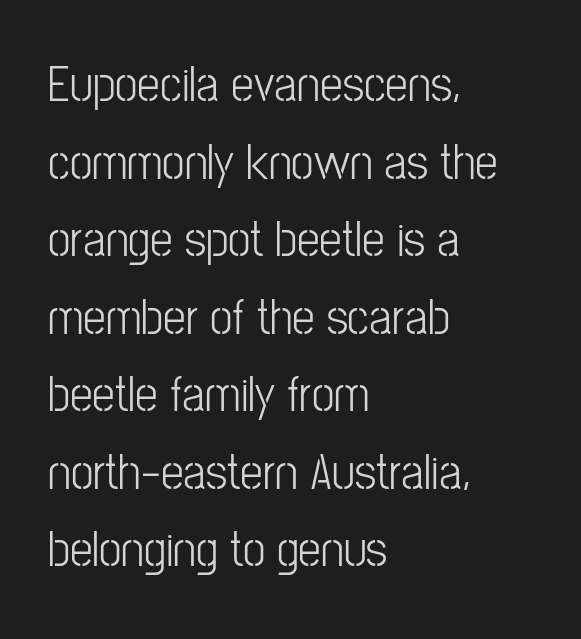
Q: Is the text italic (slanted)? A: No, it is upright.
Q: Is the typeface a serif or a sans-serif typeface? A: Sans-serif.
Q: Is the text underlined? A: No.
Q: How is the paragraph aligned? A: Left-aligned.
Q: Is the spacing between letters normal or unusually wide? A: Normal.
Q: Is the spacing between lines tight, normal or loose? A: Normal.
Q: Width (condensed, normal, or wide)? A: Condensed.
Q: Stroke contrast? A: Low.
Q: x-height? A: Medium.
Q: Monospaced? A: No.
